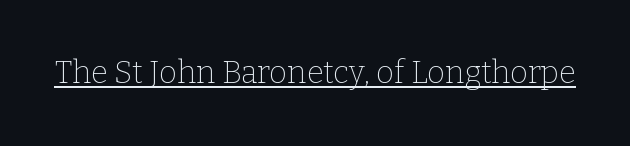
Q: Is the text bold? A: No.
Q: Is the text italic (slanted)? A: No, it is upright.
Q: Is the typeface a serif or a sans-serif typeface? A: Serif.
Q: Is the text underlined? A: Yes.
Q: Is the spacing between letters normal or unusually wide? A: Normal.
Q: Width (condensed, normal, or wide)? A: Normal.
Q: Stroke contrast? A: Low.
Q: x-height? A: Medium.
Q: Monospaced? A: No.
